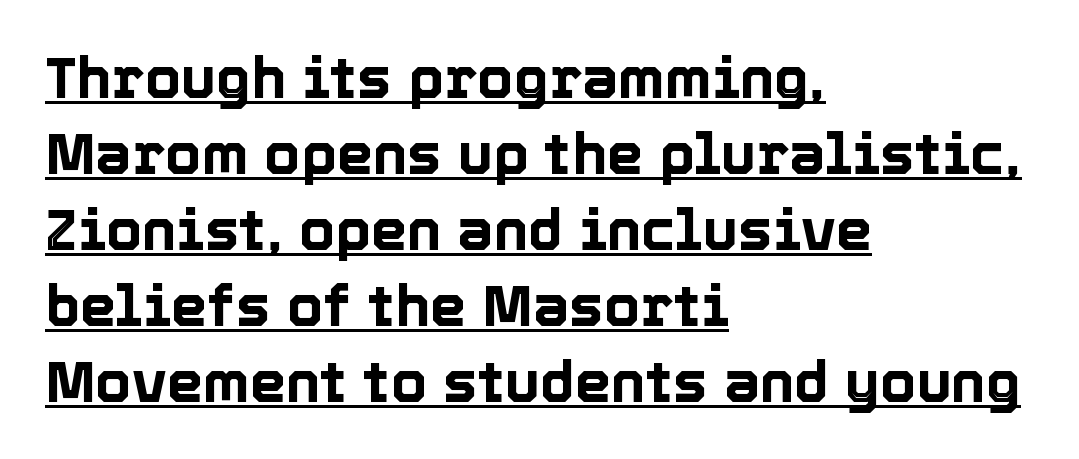
Somebody hit Ctrl+U on this one — the words are underlined. Does extra space separate the letters? No, they use regular spacing. Notice how descenders clear the ascenders below comfortably — that's standard leading. Proportional: the letters do not fall into vertical columns. A student would call this left alignment; a typographer would say flush left, rag right. Do the letters lean? They stand straight.
